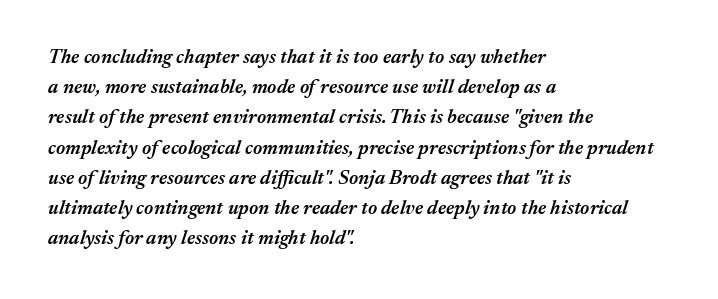
Would a proofreader flag this as italicized? Yes. Typesetter's note: demi weight, one step under bold. Each row of text sits above clean, open space. In terms of letterspacing, this is plain default setting.
